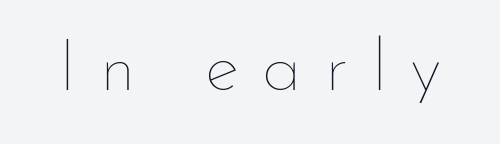
{"italic": "no", "bold": "no", "weight": "thin", "width": "normal", "stroke_contrast": "low", "x_height": "small", "monospaced": "no", "underline": "no", "letter_spacing": "wide", "letter_spacing_em": 0.32, "glyph_px": 73}
